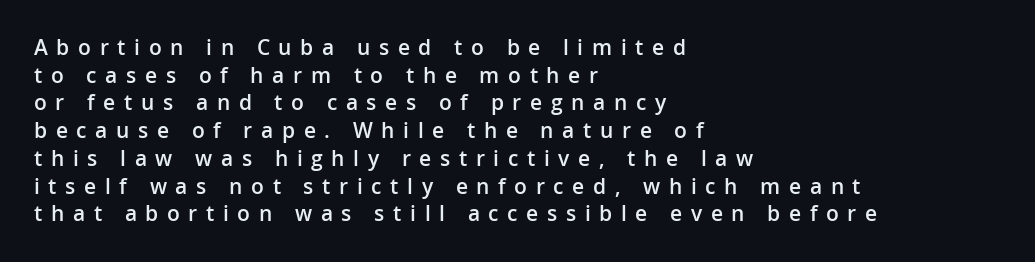
The image shows 21 px text type, upright; set left-aligned, normal line spacing (1.32x), unusually wide letter spacing (+0.41 em), not underlined.
